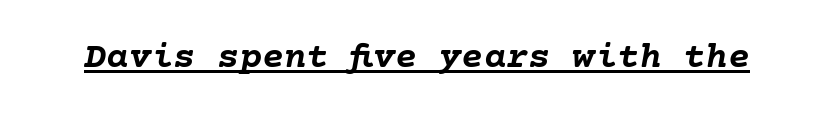
The image shows 37 px semibold type, italic (leaning right); set normal letter spacing, underlined; low stroke contrast and a medium x-height.
